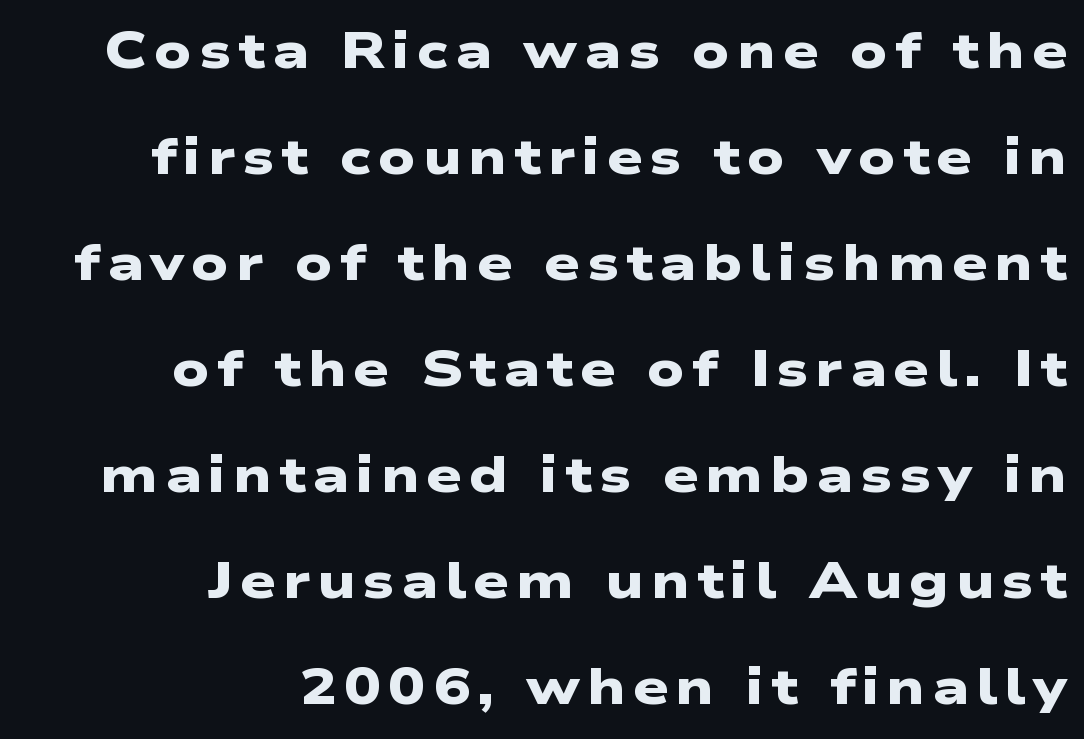
The image shows 50 px heavy, wide sans-serif type; set right-aligned, loose line spacing (2.12x), not underlined; low stroke contrast and a medium x-height.
